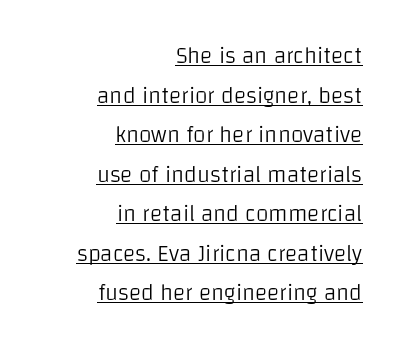
The line texture is even and compact thanks to regular tracking. Visually the block forms a straight wall on the right and a jagged coastline on the left. Weight: in the light-to-regular range. Students, observe the line beneath the letters — that is underlining.
